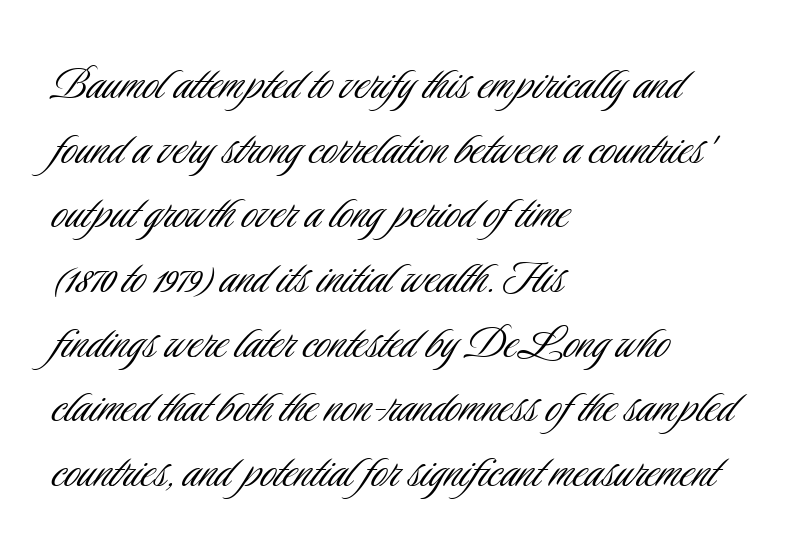
Q: Is the text bold? A: No.
Q: Is the text italic (slanted)? A: Yes.
Q: Is the typeface a serif or a sans-serif typeface? A: Sans-serif.
Q: Is the text underlined? A: No.
Q: How is the paragraph aligned? A: Left-aligned.
Q: Is the spacing between letters normal or unusually wide? A: Normal.
Q: Width (condensed, normal, or wide)? A: Condensed.
Q: Stroke contrast? A: Low.
Q: x-height? A: Small.
Q: Monospaced? A: No.
